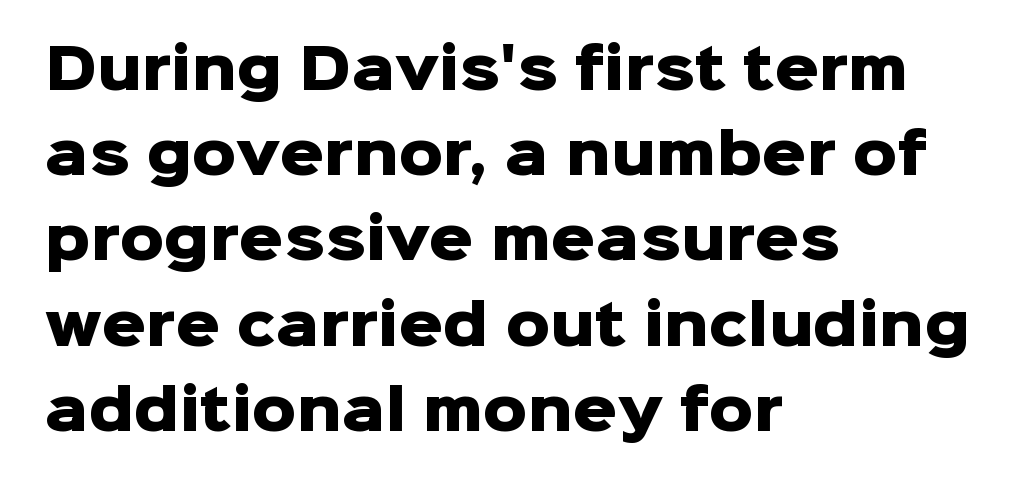
The image shows 55 px heavy sans-serif type, upright; set left-aligned, normal line spacing (1.55x), normal letter spacing, not underlined; low stroke contrast and a medium x-height.
